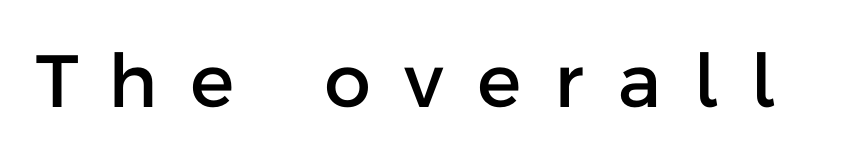
The image shows 74 px sans-serif type, upright; set unusually wide letter spacing (+0.46 em), not underlined; low stroke contrast and a medium x-height.
